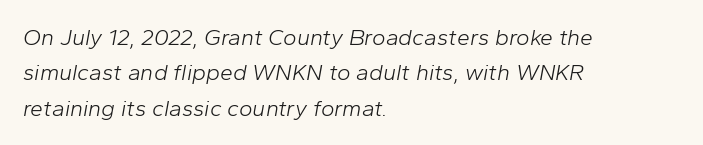
The whole block is typeset with a tilt. The space beneath each line is pristine and unruled. What stands out about the letter spacing? Nothing — it is the standard amount. This rendering uses left alignment, leaving the right contour irregular. Heaviness? Minimal to ordinary, like unemphasized prose. Normally led — the rows are evenly, conventionally spaced.
